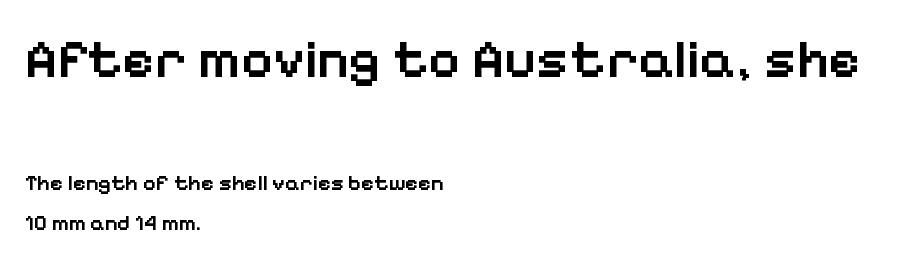
{"serif": "no", "italic": "no", "bold": "semi", "weight": "semibold", "width": "normal", "stroke_contrast": "low", "x_height": "medium", "monospaced": "no", "underline": "no", "align": "left", "line_spacing_ratio": 1.82, "letter_spacing": "normal", "letter_spacing_em": 0.0, "larger_block": "first", "size_ratio": 2.5, "glyph_px": 55}
